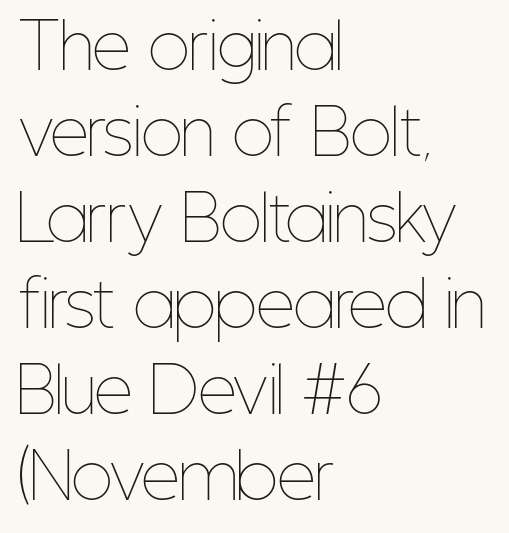
Q: Is the text bold? A: No.
Q: Is the text italic (slanted)? A: No, it is upright.
Q: Is the text underlined? A: No.
Q: How is the paragraph aligned? A: Left-aligned.
Q: Is the spacing between letters normal or unusually wide? A: Normal.
Q: Is the spacing between lines tight, normal or loose? A: Normal.
Q: Width (condensed, normal, or wide)? A: Condensed.
Q: Stroke contrast? A: Low.
Q: x-height? A: Medium.
Q: Monospaced? A: No.
